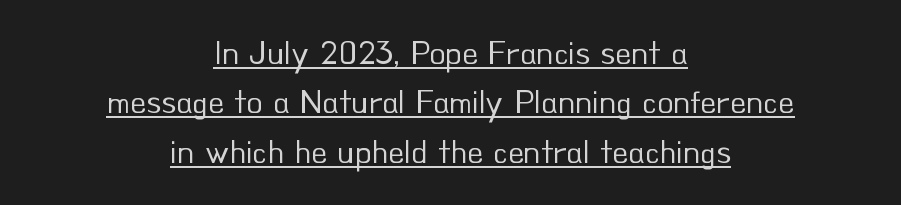
A typesetter would call this zero additional tracking. Each stroke keeps to a modest, everyday thickness or less. Teacher's note: observe the equal gaps on both sides — that is centered alignment. Are there feet on the stems? There aren't — it's a sans. A continuous stroke trails under the words, as in a hyperlink.
